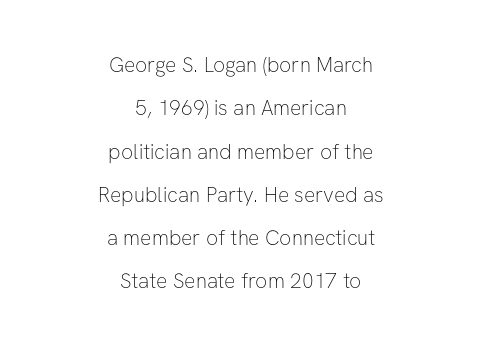
{"italic": "no", "bold": "no", "underline": "no", "align": "center", "line_spacing": "loose", "line_spacing_ratio": 2.06, "letter_spacing": "normal", "letter_spacing_em": 0.0, "glyph_px": 21}
